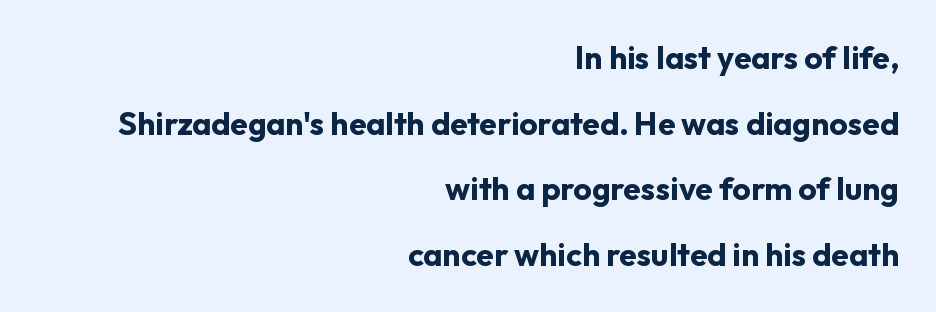
The lines in this sample share a right terminus and differ only in where they begin. The typesetting leans heavy: a genuine bold. Glance below the letters and you will spot only blank space. No italicization has been applied; the sample stays upright. Letter spacing: default. Varying glyph widths throughout — classic text-font behaviour.
